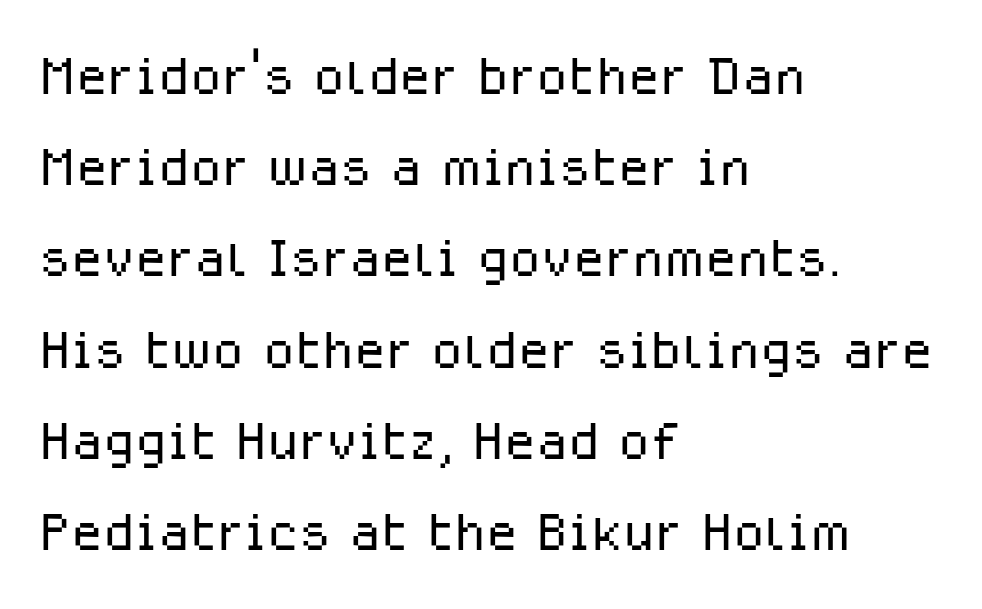
Nope, not italic — everything's standing straight. This is sans-serif lettering, the kind often seen on screens and signage. The words here are not underlined. This sample has the flowing, uneven cadence of proportional lettering.
